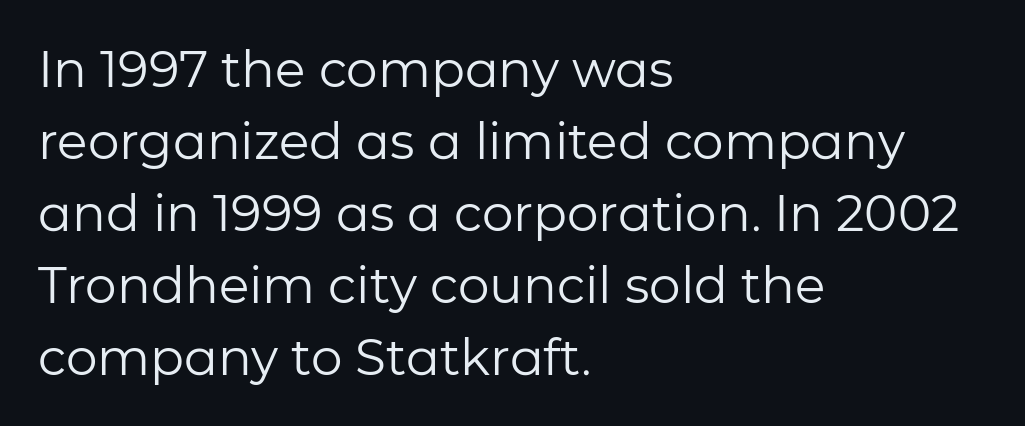
Q: Is the text bold? A: No.
Q: Is the text italic (slanted)? A: No, it is upright.
Q: Is the typeface a serif or a sans-serif typeface? A: Sans-serif.
Q: Is the text underlined? A: No.
Q: How is the paragraph aligned? A: Left-aligned.
Q: Is the spacing between letters normal or unusually wide? A: Normal.
Q: Is the spacing between lines tight, normal or loose? A: Normal.
Q: Width (condensed, normal, or wide)? A: Normal.
Q: Stroke contrast? A: Low.
Q: x-height? A: Medium.
Q: Monospaced? A: No.
